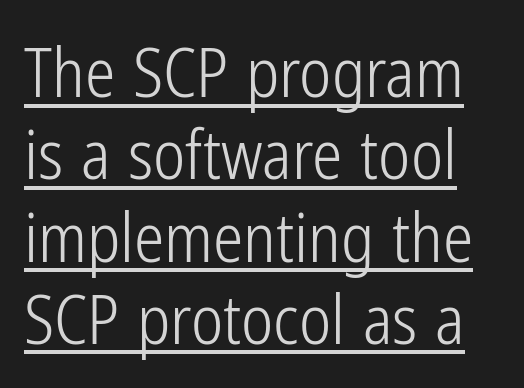
Q: Is the text bold? A: No.
Q: Is the text italic (slanted)? A: No, it is upright.
Q: Is the typeface a serif or a sans-serif typeface? A: Sans-serif.
Q: Is the text underlined? A: Yes.
Q: Is the spacing between letters normal or unusually wide? A: Normal.
Q: Width (condensed, normal, or wide)? A: Condensed.
Q: Stroke contrast? A: Low.
Q: x-height? A: Medium.
Q: Monospaced? A: No.
